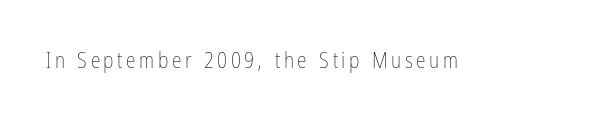
{"italic": "no", "bold": "no", "underline": "no", "glyph_px": 22}
